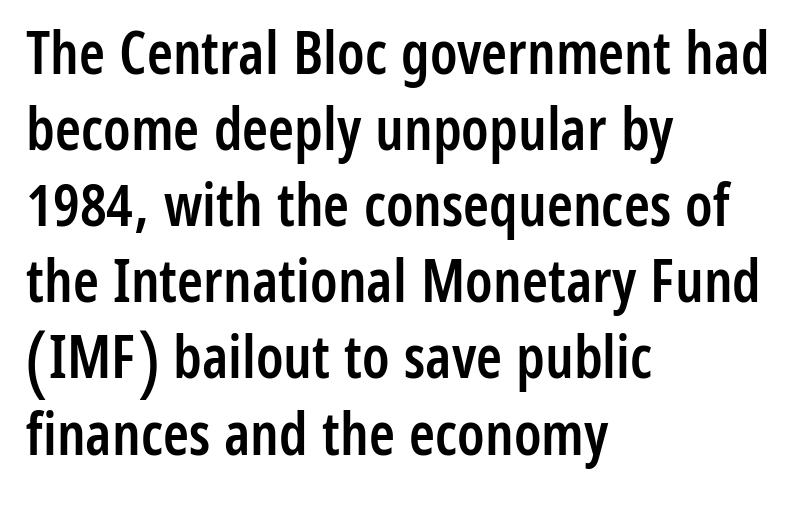
Q: Is the text bold? A: Semi-bold.
Q: Is the text italic (slanted)? A: No, it is upright.
Q: Is the typeface a serif or a sans-serif typeface? A: Sans-serif.
Q: Is the text underlined? A: No.
Q: How is the paragraph aligned? A: Left-aligned.
Q: Is the spacing between letters normal or unusually wide? A: Normal.
Q: Is the spacing between lines tight, normal or loose? A: Normal.
Q: Width (condensed, normal, or wide)? A: Condensed.
Q: Stroke contrast? A: Low.
Q: x-height? A: Medium.
Q: Monospaced? A: No.
